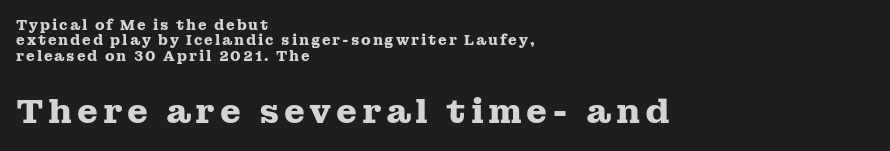
Q: Is the text bold? A: Yes.
Q: Is the text italic (slanted)? A: No, it is upright.
Q: Is the typeface a serif or a sans-serif typeface? A: Serif.
Q: Is the text underlined? A: No.
Q: How is the paragraph aligned? A: Left-aligned.
Q: Is the spacing between lines tight, normal or loose? A: Tight.
Q: Which block of text is set in a larger size, the first (top) or the second (bottom)? A: The second (bottom) one.
Q: Width (condensed, normal, or wide)? A: Wide.
Q: Stroke contrast? A: Medium.
Q: x-height? A: Medium.
Q: Monospaced? A: No.
